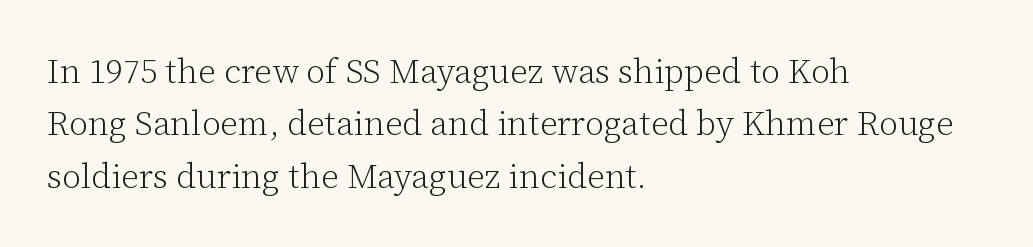
The letters carry serifs — small finishing strokes at the ends of their stems. Observe the ordinary spacing: letters are neighbours, not strangers. The rows are spaced the way most documents space them. The letters stand straight up with perfectly vertical stems. These lines stack with their left ends in a neat column. Here the designer chose a conventional face with non-uniform glyph widths.
